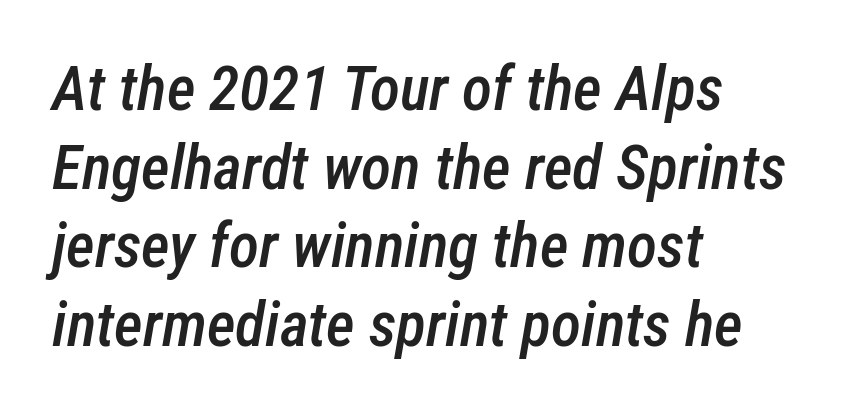
One-word summary of the alignment: left. These lines were composed using italics. The letters sit at their default tracking, neither squeezed nor spread. The strip under each line holds only bare page. Emphasis by weight is partial: semibold.
